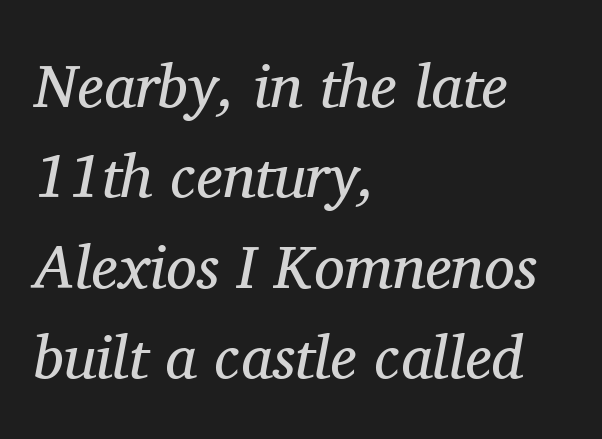
The image shows 61 px regular-weight serif type, italic (leaning right); set left-aligned, normal line spacing (1.48x), normal letter spacing, not underlined; medium stroke contrast and a medium x-height.
